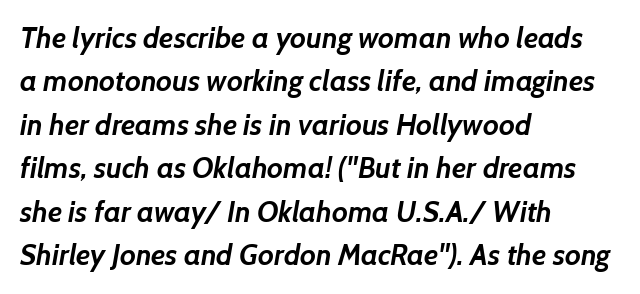
{"serif": "no", "bold": "yes", "weight": "semibold", "width": "normal", "stroke_contrast": "low", "x_height": "medium", "monospaced": "no", "underline": "no", "align": "left", "line_spacing": "normal", "line_spacing_ratio": 1.5, "letter_spacing": "normal", "letter_spacing_em": 0.0, "glyph_px": 29}
